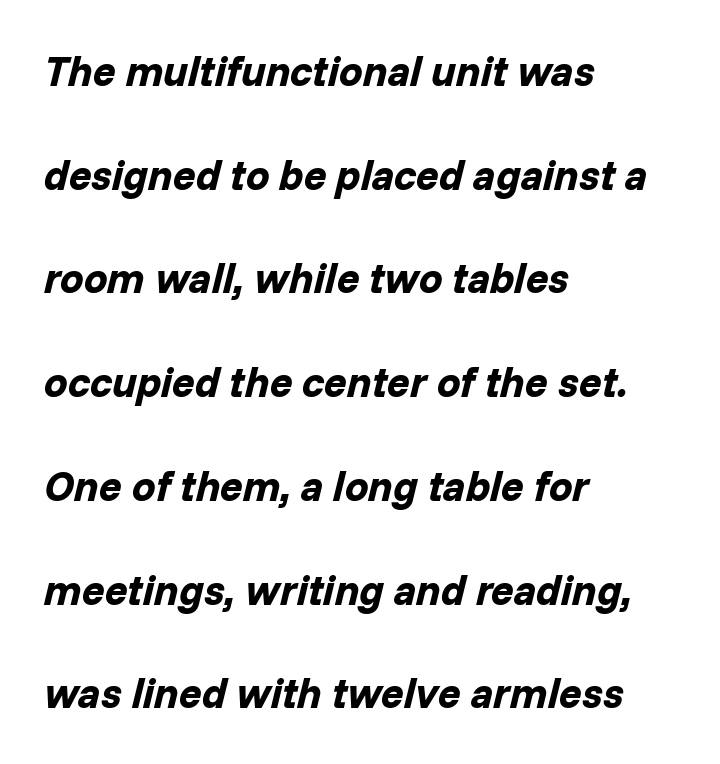
Q: Is the text bold? A: Yes.
Q: Is the text italic (slanted)? A: Yes, it leans right by about 14 degrees.
Q: Is the text underlined? A: No.
Q: How is the paragraph aligned? A: Left-aligned.
Q: Is the spacing between letters normal or unusually wide? A: Normal.
Q: Is the spacing between lines tight, normal or loose? A: Loose.
Q: Width (condensed, normal, or wide)? A: Normal.
Q: Stroke contrast? A: Low.
Q: x-height? A: Medium.
Q: Monospaced? A: No.
